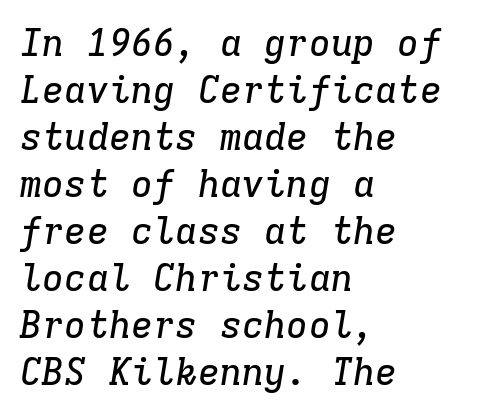
The rendering anchors every line to the left-hand side. The words here are not underlined. Vertically, the passage feels balanced, rows spaced as you'd expect. Do the characters align in a grid? Yes, the font is monospaced. What kind of face is this? One with serifs. You can tell it's italic because the verticals aren't actually vertical.
